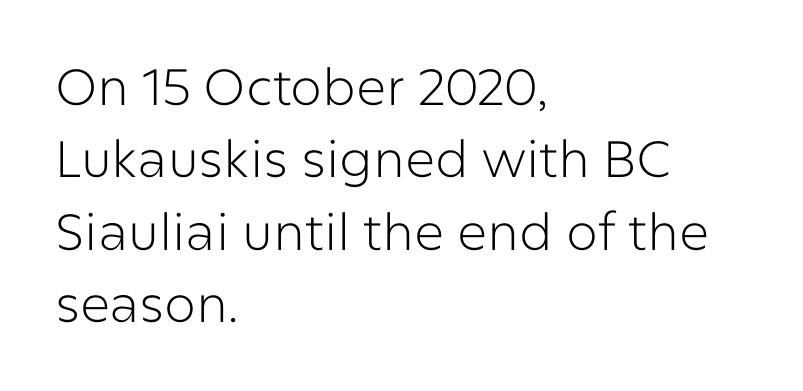
{"serif": "no", "italic": "no", "bold": "no", "weight": "light", "width": "normal", "stroke_contrast": "low", "x_height": "medium", "monospaced": "no", "underline": "no", "align": "left", "line_spacing": "normal", "line_spacing_ratio": 1.42, "letter_spacing": "normal", "letter_spacing_em": 0.0, "glyph_px": 51}
